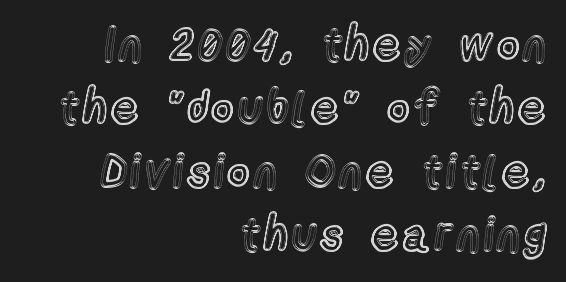
Note the varied advance widths — an 'i' is clearly narrower than an 'm'. Leading: standard. A clean baseline with only descenders dipping below it. The text block is weighted toward the right margin, trailing off unevenly leftward.
